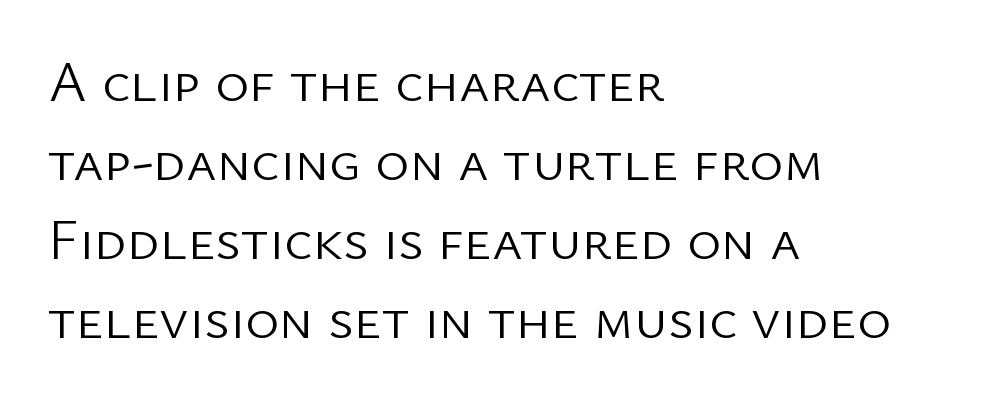
The image shows 58 px light sans-serif type, upright; set left-aligned, normal line spacing (1.36x), normal letter spacing, not underlined; low stroke contrast and a medium x-height.
